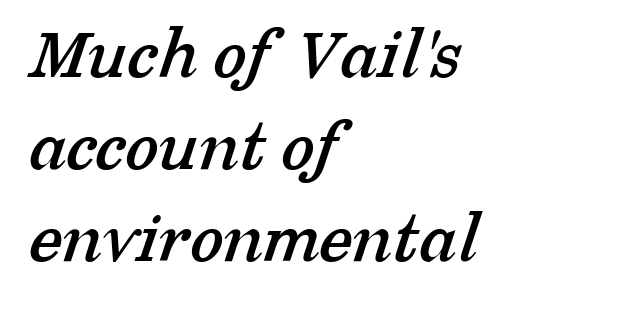
{"serif": "yes", "width": "normal", "stroke_contrast": "low", "x_height": "medium", "monospaced": "no", "underline": "no", "align": "left", "line_spacing_ratio": 1.21, "letter_spacing": "normal", "letter_spacing_em": 0.0, "glyph_px": 76}
